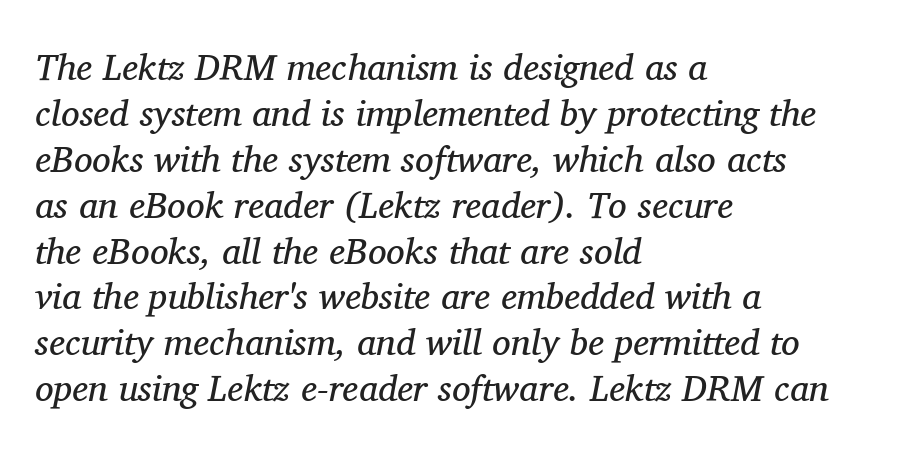
Compared with a typical body face, this is equally light or lighter still. Notice how the passage keeps a crisp vertical edge on the left only. Nothing unusual about the tracking: characters are spaced as the font intends. Is the type slanted? Yes — the strokes lean at a clear angle. Character widths vary here, with narrow letters taking less room than wide ones. The designer went with a serif here, giving each stem small feet.
